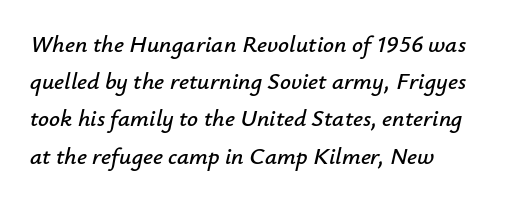
{"italic": "yes", "lean": "right", "slant_degrees": 12, "underline": "no", "align": "left", "line_spacing": "normal", "line_spacing_ratio": 1.55, "letter_spacing": "normal", "letter_spacing_em": 0.0, "glyph_px": 24}
